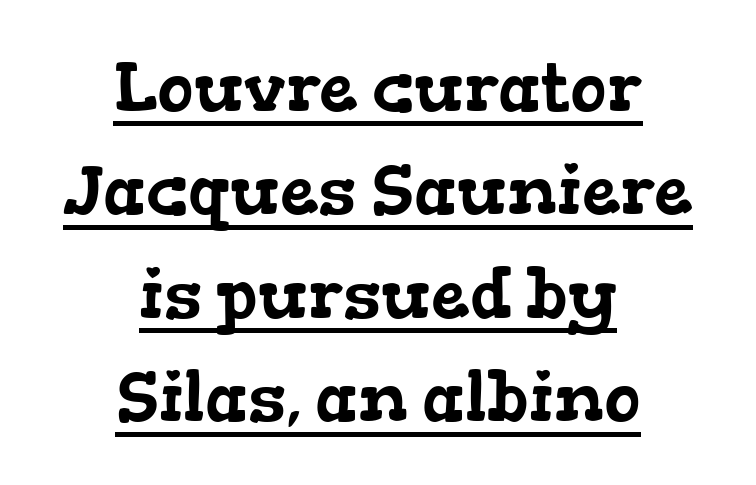
Q: Is the typeface a serif or a sans-serif typeface? A: Serif.
Q: Is the text underlined? A: Yes.
Q: How is the paragraph aligned? A: Centered.
Q: Is the spacing between letters normal or unusually wide? A: Normal.
Q: Is the spacing between lines tight, normal or loose? A: Normal.
Q: Width (condensed, normal, or wide)? A: Wide.
Q: Stroke contrast? A: Low.
Q: x-height? A: Medium.
Q: Monospaced? A: No.
